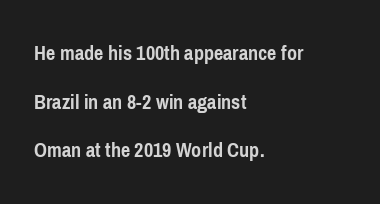
The lines are quadded left. Unmarked baselines from the first word to the last. Heavy, bold letterforms. Rows of type keep a wide berth in the vertical direction. Honestly, the letter spacing is just normal — you wouldn't notice it.
